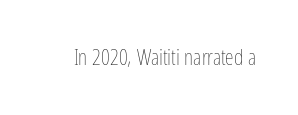
The image shows 22 px text type, upright; set normal letter spacing, not underlined.
